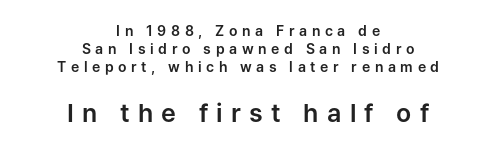
{"italic": "no", "underline": "no", "align": "center", "line_spacing": "normal", "line_spacing_ratio": 1.3, "letter_spacing": "wide", "letter_spacing_em": 0.33, "larger_block": "second", "size_ratio": 1.79, "glyph_px": 25}
